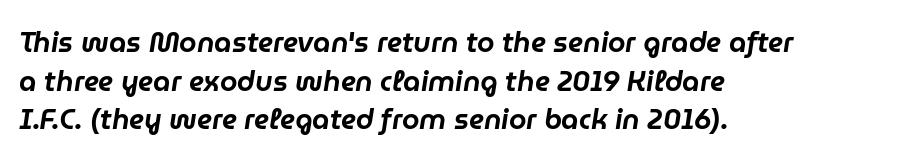
{"italic": "yes", "lean": "right", "slant_degrees": 9, "width": "normal", "stroke_contrast": "low", "x_height": "medium", "monospaced": "no", "underline": "no", "align": "left", "line_spacing": "normal", "line_spacing_ratio": 1.38, "letter_spacing": "normal", "letter_spacing_em": 0.0, "glyph_px": 28}
